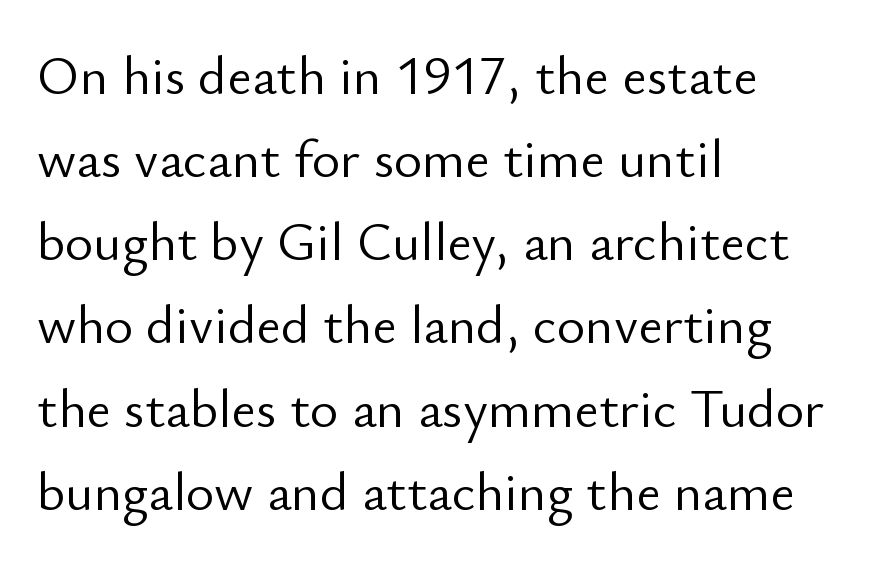
Q: Is the text bold? A: No.
Q: Is the text italic (slanted)? A: No, it is upright.
Q: Is the typeface a serif or a sans-serif typeface? A: Sans-serif.
Q: Is the text underlined? A: No.
Q: How is the paragraph aligned? A: Left-aligned.
Q: Is the spacing between letters normal or unusually wide? A: Normal.
Q: Is the spacing between lines tight, normal or loose? A: Normal.
Q: Width (condensed, normal, or wide)? A: Normal.
Q: Stroke contrast? A: Low.
Q: x-height? A: Small.
Q: Monospaced? A: No.
